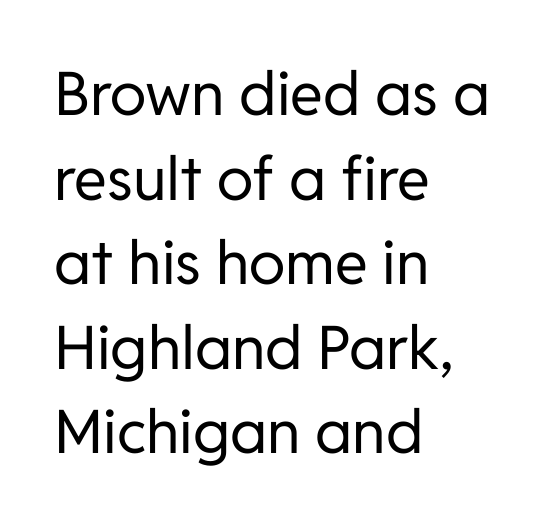
In terms of letterform style, serifs are entirely absent. Check the space under the baseline: it is left empty. The face used here is proportionally spaced, like ordinary book or web type. Line beginnings align vertically; line endings do not. Tracking here is standard; glyphs follow each other at the usual distance. Does the leading feel generous? No, just average.
